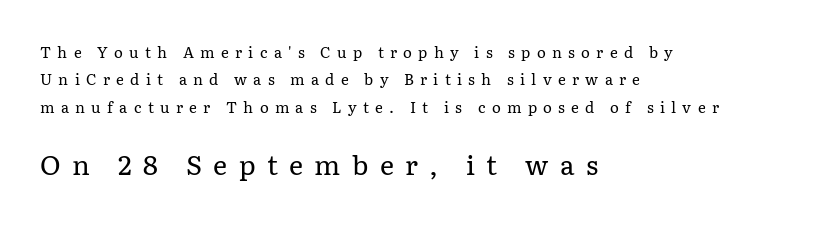
Q: Is the text bold? A: No.
Q: Is the text italic (slanted)? A: No, it is upright.
Q: Is the text underlined? A: No.
Q: How is the paragraph aligned? A: Left-aligned.
Q: Is the spacing between letters normal or unusually wide? A: Unusually wide.
Q: Which block of text is set in a larger size, the first (top) or the second (bottom)? A: The second (bottom) one.
